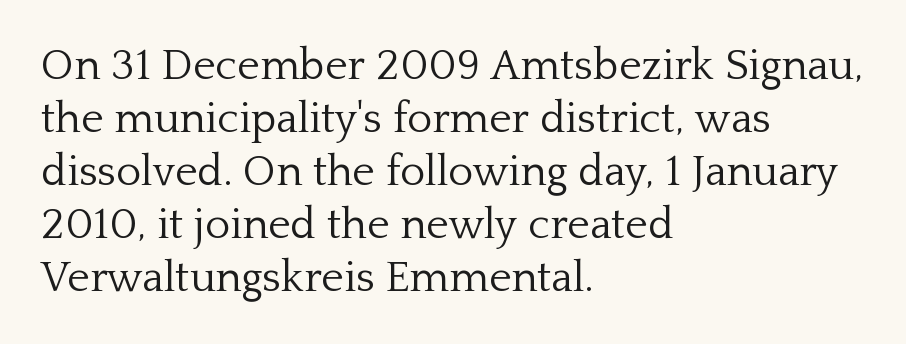
The image shows 43 px light serif type, upright; set left-aligned, line spacing 1.23x, normal letter spacing, not underlined; low stroke contrast and a medium x-height.
